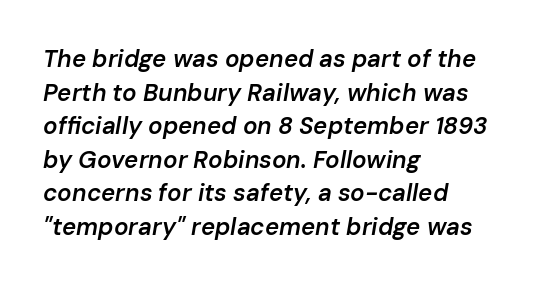
The vertical gap from one line to the next is medium. The letters sit at their default tracking, neither squeezed nor spread. These lines carry some extra weight — a demibold, not a full bold. The face used here has a pronounced slope to its letters. Bare-footed words on every line. Short and long lines alike share a common starting point at left.
